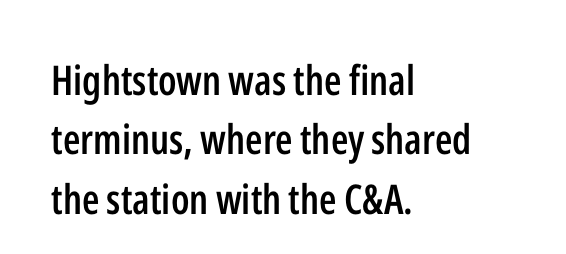
{"serif": "no", "italic": "no", "bold": "semi", "weight": "semibold", "width": "condensed", "stroke_contrast": "low", "x_height": "medium", "monospaced": "no", "underline": "no", "align": "left", "line_spacing": "normal", "line_spacing_ratio": 1.45, "letter_spacing": "normal", "letter_spacing_em": 0.0, "glyph_px": 41}
